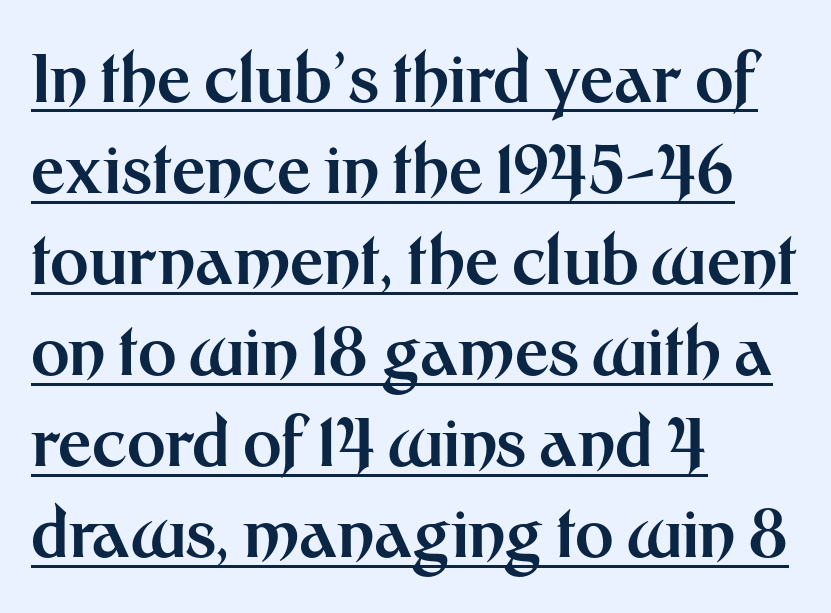
{"serif": "no", "italic": "no", "bold": "yes", "weight": "bold", "width": "normal", "stroke_contrast": "medium", "x_height": "medium", "monospaced": "no", "underline": "yes", "align": "left", "line_spacing": "normal", "line_spacing_ratio": 1.38, "letter_spacing": "normal", "letter_spacing_em": 0.0, "glyph_px": 66}
